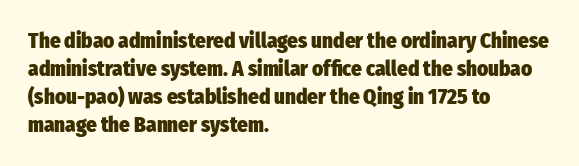
Style check: upright. Reading down the block, your eye returns to a fixed left position each line. This rendering leaves character spacing at its baseline value. Check under the words: just untouched page.
